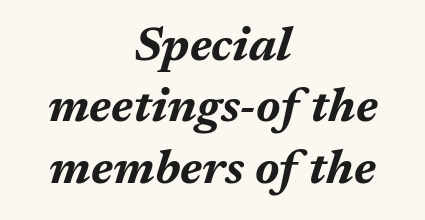
Q: Is the text bold? A: Yes.
Q: Is the text italic (slanted)? A: Yes, it leans right by about 17 degrees.
Q: Is the text underlined? A: No.
Q: How is the paragraph aligned? A: Centered.
Q: Is the spacing between letters normal or unusually wide? A: Normal.
Q: Is the spacing between lines tight, normal or loose? A: Normal.
Q: Width (condensed, normal, or wide)? A: Normal.
Q: Stroke contrast? A: Medium.
Q: x-height? A: Medium.
Q: Monospaced? A: No.
